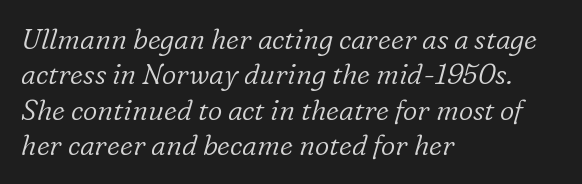
{"serif": "yes", "italic": "yes", "lean": "right", "slant_degrees": 16, "bold": "no", "weight": "light", "width": "normal", "stroke_contrast": "low", "x_height": "medium", "monospaced": "no", "underline": "no", "align": "left", "line_spacing": "normal", "line_spacing_ratio": 1.26, "letter_spacing": "normal", "letter_spacing_em": 0.0, "glyph_px": 28}
